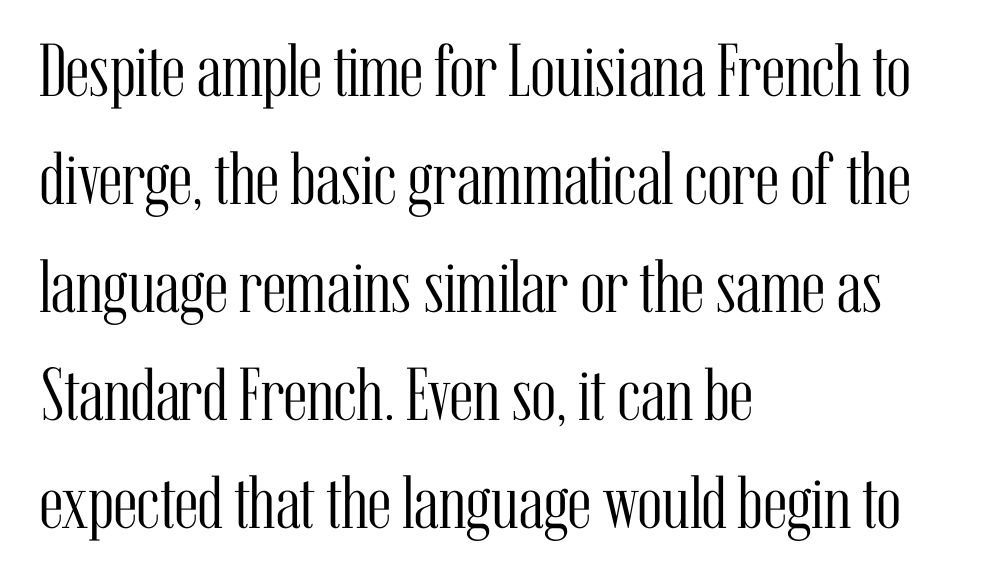
{"serif": "yes", "italic": "no", "bold": "no", "weight": "light", "width": "condensed", "stroke_contrast": "medium", "x_height": "medium", "monospaced": "no", "underline": "no", "align": "left", "line_spacing": "normal", "line_spacing_ratio": 1.44, "letter_spacing": "normal", "letter_spacing_em": 0.0, "glyph_px": 75}
